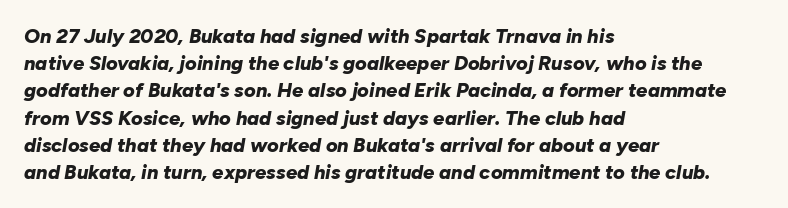
{"italic": "yes", "lean": "right", "slant_degrees": 10, "bold": "yes", "underline": "no", "align": "left", "line_spacing": "normal", "line_spacing_ratio": 1.36, "letter_spacing": "normal", "letter_spacing_em": 0.0, "glyph_px": 20}
